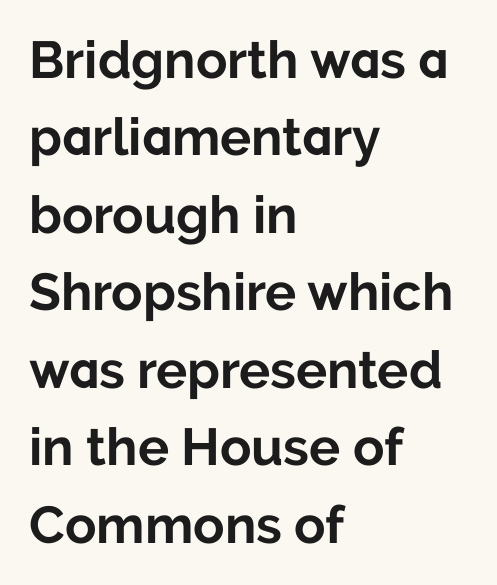
Q: Is the text bold? A: Yes.
Q: Is the text italic (slanted)? A: No, it is upright.
Q: Is the typeface a serif or a sans-serif typeface? A: Sans-serif.
Q: Is the text underlined? A: No.
Q: How is the paragraph aligned? A: Left-aligned.
Q: Is the spacing between letters normal or unusually wide? A: Normal.
Q: Is the spacing between lines tight, normal or loose? A: Normal.
Q: Width (condensed, normal, or wide)? A: Normal.
Q: Stroke contrast? A: Low.
Q: x-height? A: Medium.
Q: Monospaced? A: No.
